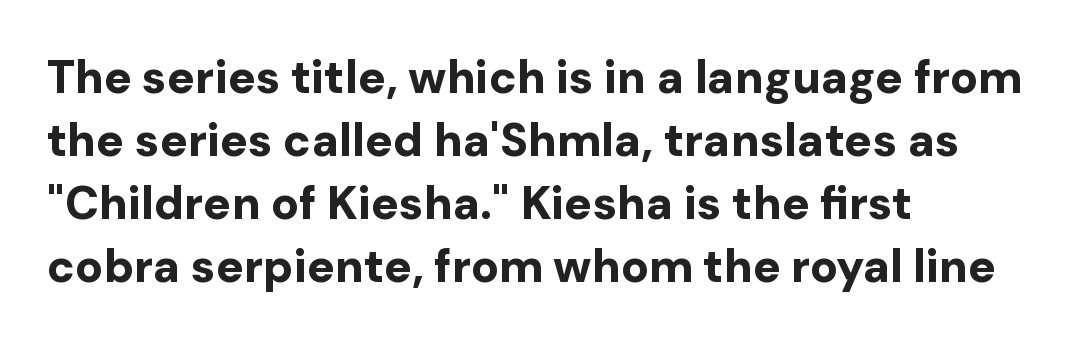
Q: Is the text bold? A: Yes.
Q: Is the text italic (slanted)? A: No, it is upright.
Q: Is the typeface a serif or a sans-serif typeface? A: Sans-serif.
Q: Is the text underlined? A: No.
Q: How is the paragraph aligned? A: Left-aligned.
Q: Is the spacing between letters normal or unusually wide? A: Normal.
Q: Is the spacing between lines tight, normal or loose? A: Normal.
Q: Width (condensed, normal, or wide)? A: Normal.
Q: Stroke contrast? A: Low.
Q: x-height? A: Medium.
Q: Monospaced? A: No.
